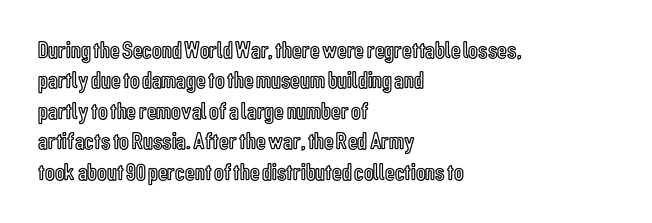
Unmarked baselines from the first word to the last. Short and long lines alike share a common starting point at left. The horizontal fit of the characters is conventional and even. Leading matches the norm, producing a regular column. In terms of posture, this sample is upright.
